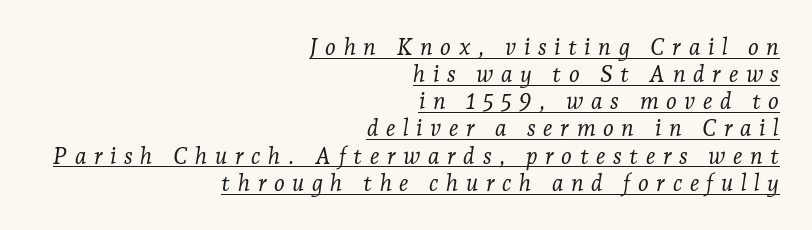
The image shows 23 px text type, italic (leaning right); set right-aligned, line spacing 1.18x, unusually wide letter spacing (+0.33 em), underlined.
